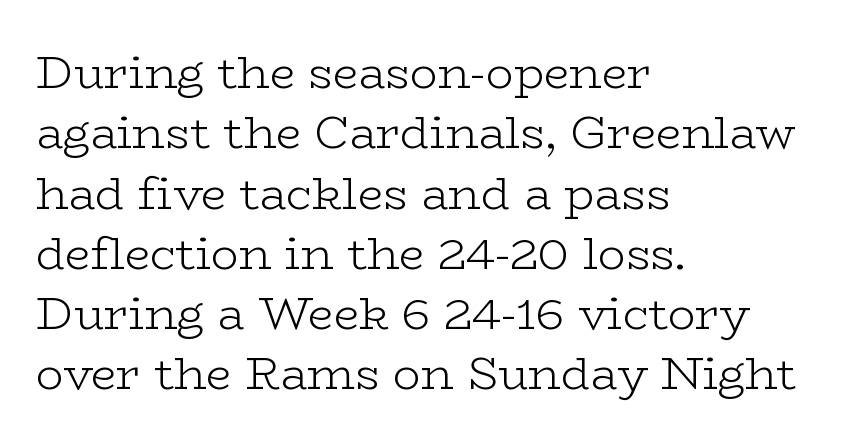
The image shows 46 px light, wide serif type, upright; set left-aligned, normal line spacing (1.31x), normal letter spacing, not underlined; low stroke contrast and a medium x-height.
